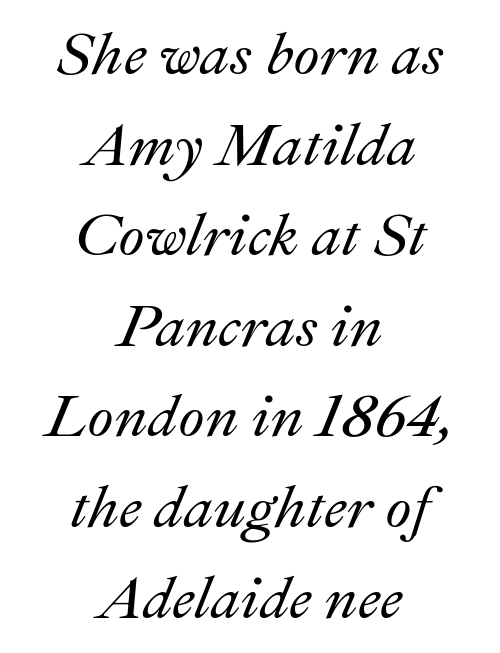
Q: Is the text italic (slanted)? A: Yes, it leans right by about 22 degrees.
Q: Is the text underlined? A: No.
Q: How is the paragraph aligned? A: Centered.
Q: Is the spacing between letters normal or unusually wide? A: Normal.
Q: Is the spacing between lines tight, normal or loose? A: Normal.
Q: Width (condensed, normal, or wide)? A: Normal.
Q: Stroke contrast? A: Medium.
Q: x-height? A: Small.
Q: Monospaced? A: No.
